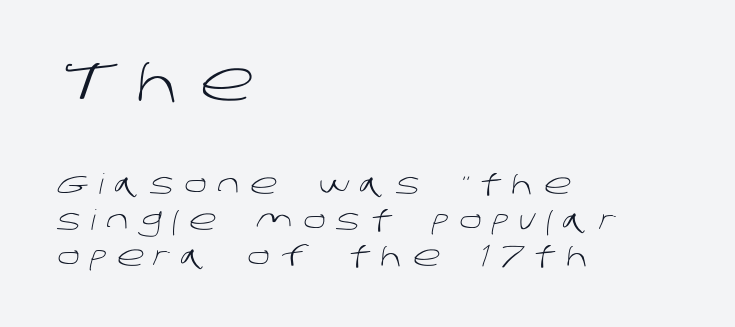
{"serif": "no", "bold": "no", "weight": "light", "width": "normal", "stroke_contrast": "low", "x_height": "large", "monospaced": "no", "underline": "no", "align": "left", "line_spacing": "normal", "line_spacing_ratio": 1.29, "letter_spacing": "wide", "letter_spacing_em": 0.38, "larger_block": "first", "size_ratio": 1.96, "glyph_px": 55}
